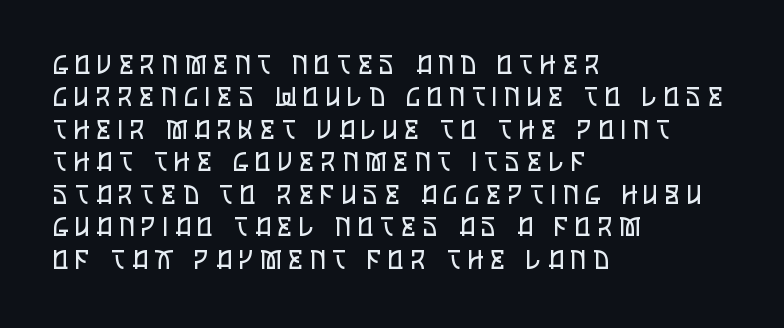
Unbolded letterforms with no extra heft. The designer left line spacing at the default. Students, note that the glyphs here are deliberately spaced far apart. Ordinary non-slanted type is in use. Where is the straight margin? On the left.
